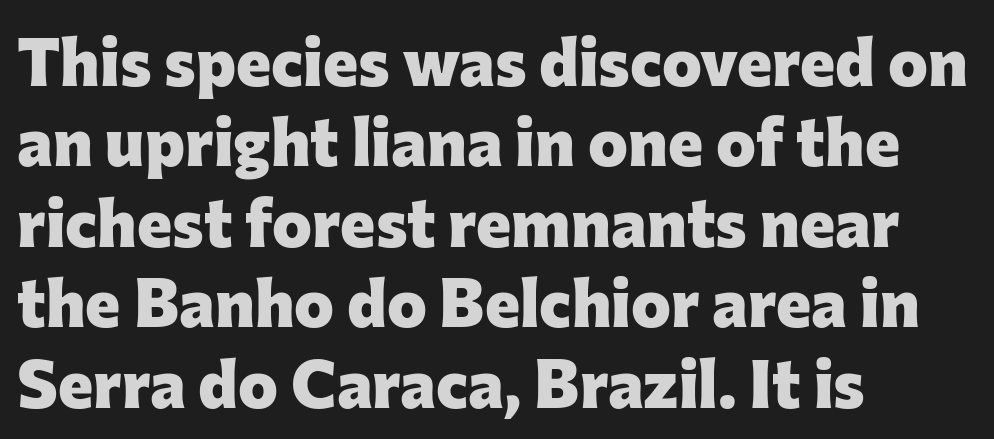
The image shows 67 px heavy sans-serif type, upright; set left-aligned, line spacing 1.2x, normal letter spacing, not underlined; low stroke contrast and a medium x-height.
